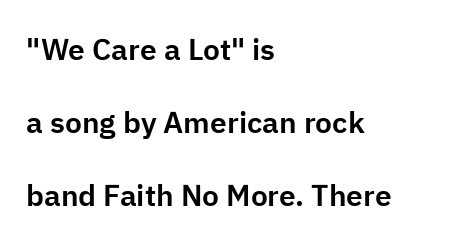
Q: Is the text italic (slanted)? A: No, it is upright.
Q: Is the typeface a serif or a sans-serif typeface? A: Sans-serif.
Q: Is the text underlined? A: No.
Q: How is the paragraph aligned? A: Left-aligned.
Q: Is the spacing between letters normal or unusually wide? A: Normal.
Q: Is the spacing between lines tight, normal or loose? A: Loose.
Q: Width (condensed, normal, or wide)? A: Normal.
Q: Stroke contrast? A: Low.
Q: x-height? A: Medium.
Q: Monospaced? A: No.
